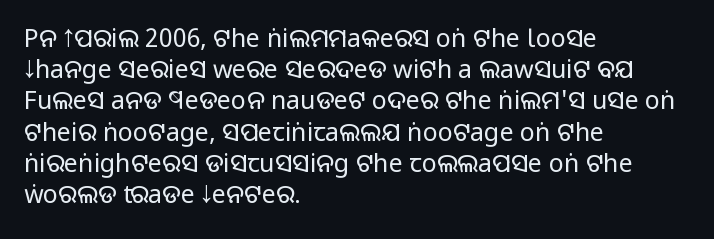
{"italic": "no", "bold": "no", "underline": "no", "align": "left", "line_spacing": "normal", "line_spacing_ratio": 1.25, "letter_spacing": "normal", "letter_spacing_em": 0.0, "glyph_px": 25}
